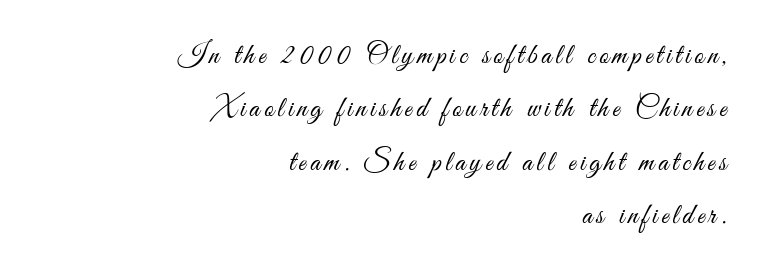
{"serif": "no", "bold": "no", "weight": "light", "width": "condensed", "stroke_contrast": "medium", "x_height": "small", "monospaced": "no", "underline": "no", "align": "right", "line_spacing_ratio": 1.84, "glyph_px": 29}
